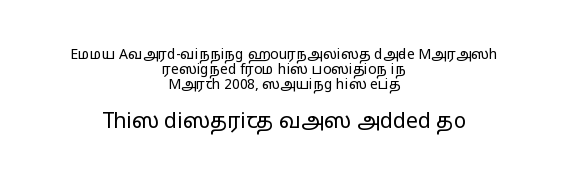
The strokes carry an ordinary text weight at most. Check under the words: just untouched page. Look at the glyph heights: the lower group is clearly the bigger setting. The text block is weighted toward neither margin, spreading evenly from the middle. The vertical gap from one line to the next is small.
